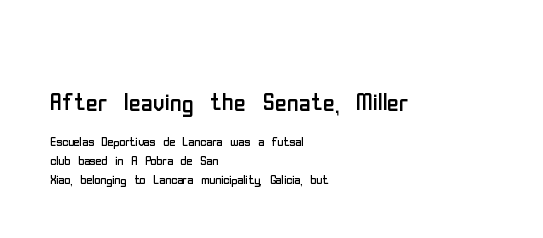
Q: Is the text bold? A: No.
Q: Is the text italic (slanted)? A: No, it is upright.
Q: Is the typeface a serif or a sans-serif typeface? A: Sans-serif.
Q: Is the text underlined? A: No.
Q: How is the paragraph aligned? A: Left-aligned.
Q: Is the spacing between letters normal or unusually wide? A: Normal.
Q: Which block of text is set in a larger size, the first (top) or the second (bottom)? A: The first (top) one.
Q: Width (condensed, normal, or wide)? A: Condensed.
Q: Stroke contrast? A: Low.
Q: x-height? A: Medium.
Q: Monospaced? A: No.
